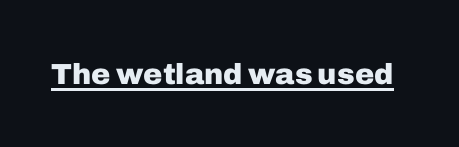
Proportional: the letters do not fall into vertical columns. A roman cut, with each character standing at attention. Students, this is bold: see how much ink each stroke carries. Is there an underline? Yes — a line sits under the letters. There is no visible air inserted between adjacent glyphs.
